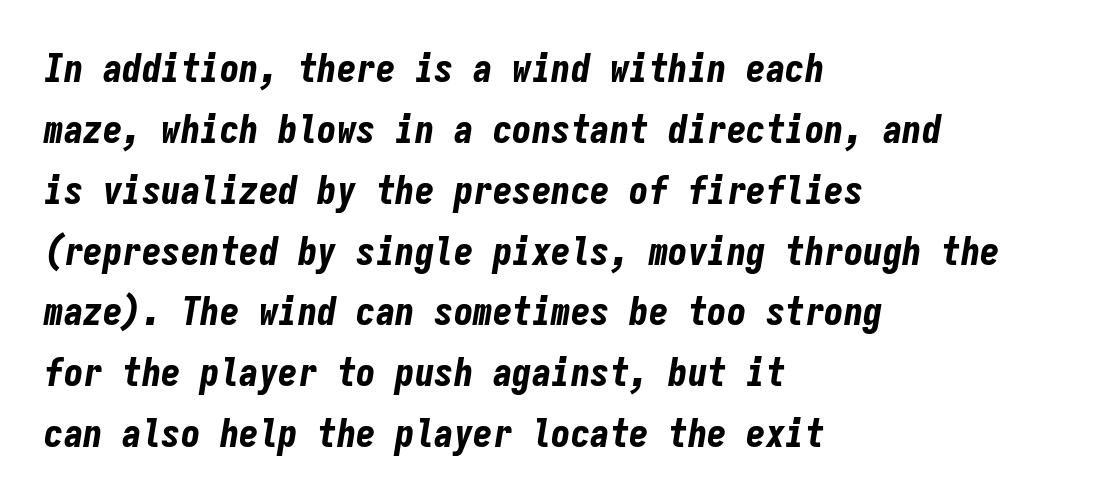
Q: Is the text bold? A: Yes.
Q: Is the text italic (slanted)? A: Yes, it leans right by about 9 degrees.
Q: Is the text underlined? A: No.
Q: How is the paragraph aligned? A: Left-aligned.
Q: Is the spacing between letters normal or unusually wide? A: Normal.
Q: Is the spacing between lines tight, normal or loose? A: Normal.
Q: Width (condensed, normal, or wide)? A: Condensed.
Q: Stroke contrast? A: Low.
Q: x-height? A: Medium.
Q: Monospaced? A: Yes.
